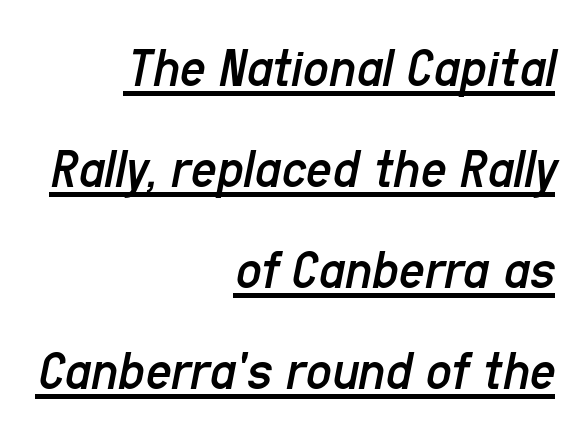
Q: Is the text bold? A: No.
Q: Is the text italic (slanted)? A: Yes, it leans right by about 11 degrees.
Q: Is the text underlined? A: Yes.
Q: How is the paragraph aligned? A: Right-aligned.
Q: Is the spacing between letters normal or unusually wide? A: Normal.
Q: Width (condensed, normal, or wide)? A: Condensed.
Q: Stroke contrast? A: Low.
Q: x-height? A: Medium.
Q: Monospaced? A: No.
